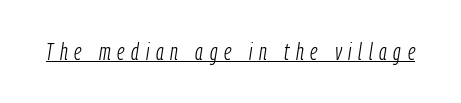
The image shows 23 px text type, italic (leaning right); set unusually wide letter spacing (+0.29 em), underlined.
